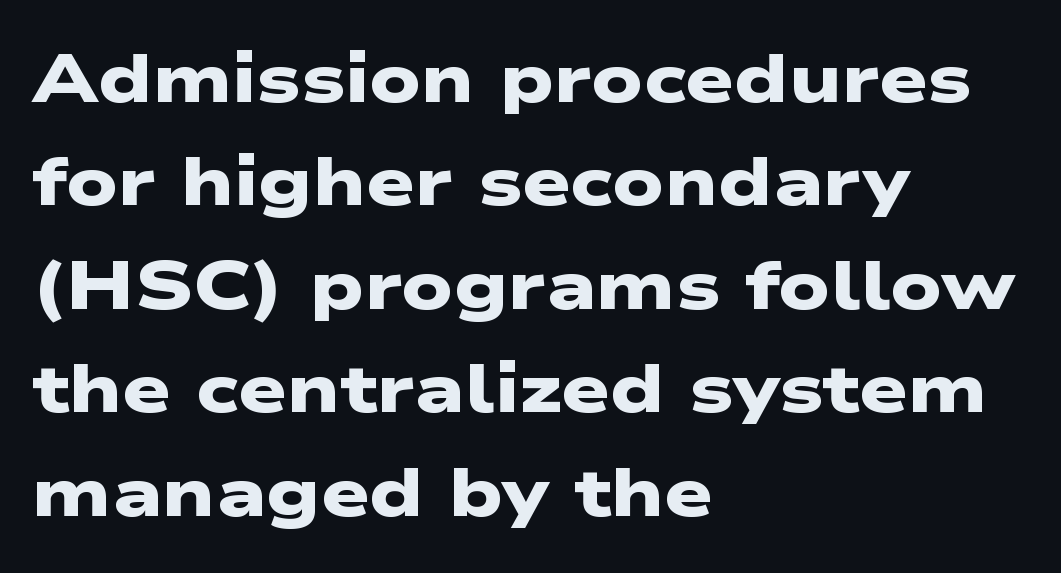
The image shows 69 px heavy, wide sans-serif type; set left-aligned, normal line spacing (1.5x), normal letter spacing, not underlined; low stroke contrast and a medium x-height.
